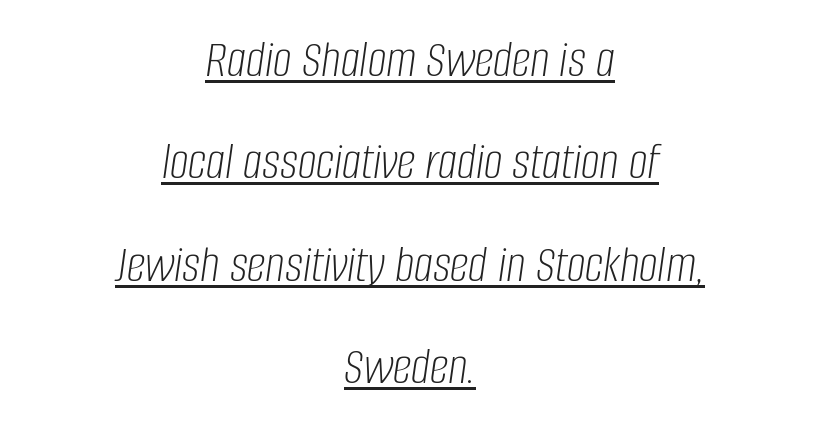
The image shows 53 px light, condensed type, italic (leaning right); set centered, loose line spacing (1.93x), normal letter spacing, underlined; low stroke contrast and a large x-height.
